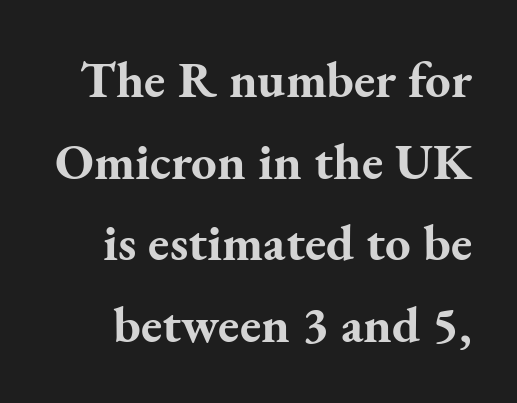
{"serif": "yes", "italic": "no", "bold": "yes", "weight": "bold", "width": "normal", "stroke_contrast": "medium", "x_height": "small", "monospaced": "no", "underline": "no", "line_spacing": "normal", "line_spacing_ratio": 1.6, "letter_spacing": "normal", "letter_spacing_em": 0.0, "glyph_px": 51}
